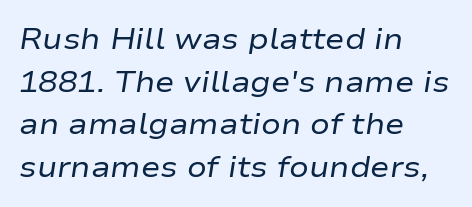
{"italic": "yes", "lean": "right", "slant_degrees": 9, "bold": "no", "weight": "regular", "width": "wide", "stroke_contrast": "low", "x_height": "medium", "monospaced": "no", "underline": "no", "align": "left", "line_spacing": "normal", "line_spacing_ratio": 1.47, "letter_spacing": "normal", "letter_spacing_em": 0.0, "glyph_px": 29}
